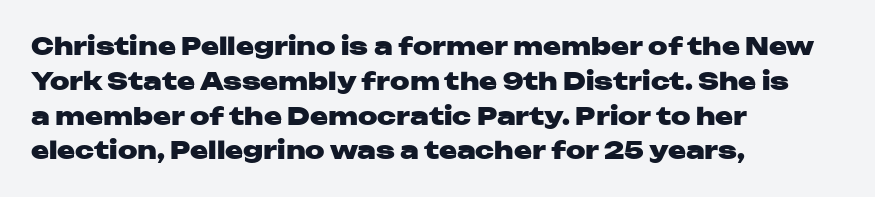
Nope, not italic — everything's standing straight. The passage shown has conventional tracking throughout. Bold? Absolutely — the strokes are thick and heavy. If you drew a ruler down the left edge, every line would touch it. The gap between lines stays unmarked. Horizontal bands of white between lines are of average thickness.
